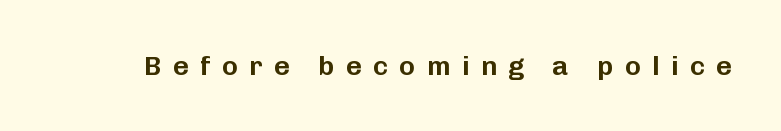
Q: Is the text italic (slanted)? A: No, it is upright.
Q: Is the text underlined? A: No.
Q: Is the spacing between letters normal or unusually wide? A: Unusually wide.
